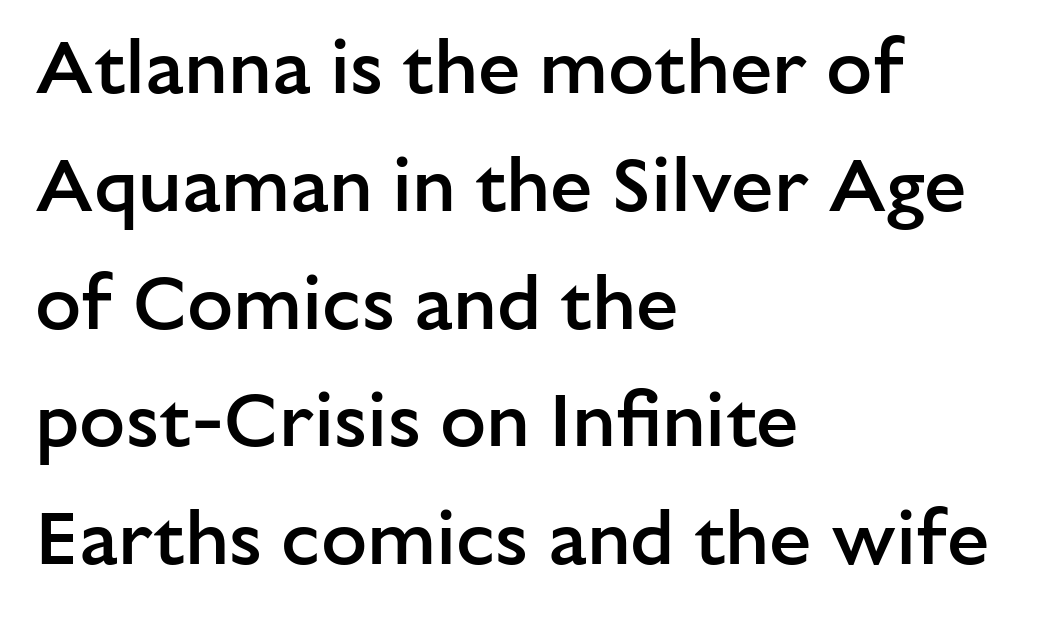
Tracking here is standard; glyphs follow each other at the usual distance. A typesetter would call this proportional, since set widths differ per character. Ascenders rise straight up at ninety degrees. The block of text has a typical density, with ordinary space between rows. No feet cap the strokes, marking this as sans-serif type. Emphasis by weight is partial: semibold.
